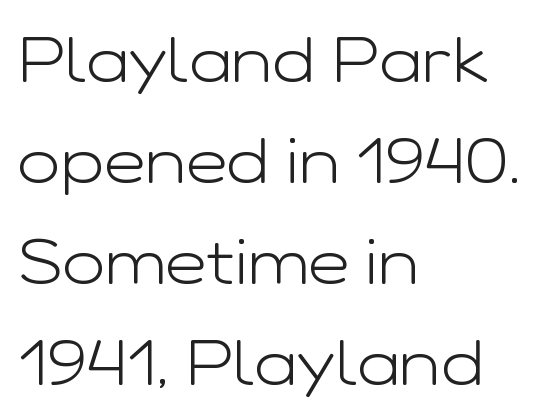
Q: Is the text bold? A: No.
Q: Is the text italic (slanted)? A: No, it is upright.
Q: Is the typeface a serif or a sans-serif typeface? A: Sans-serif.
Q: Is the text underlined? A: No.
Q: How is the paragraph aligned? A: Left-aligned.
Q: Is the spacing between letters normal or unusually wide? A: Normal.
Q: Is the spacing between lines tight, normal or loose? A: Normal.
Q: Width (condensed, normal, or wide)? A: Wide.
Q: Stroke contrast? A: Low.
Q: x-height? A: Medium.
Q: Monospaced? A: No.
